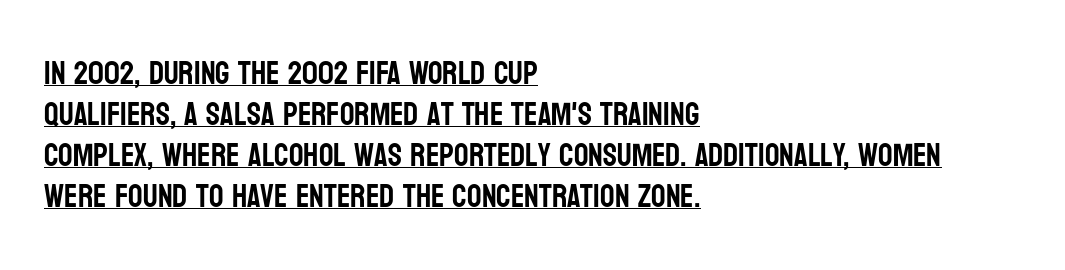
The image shows 32 px condensed sans-serif type, upright; set left-aligned, normal line spacing (1.28x), normal letter spacing, underlined; low stroke contrast and a large x-height.
